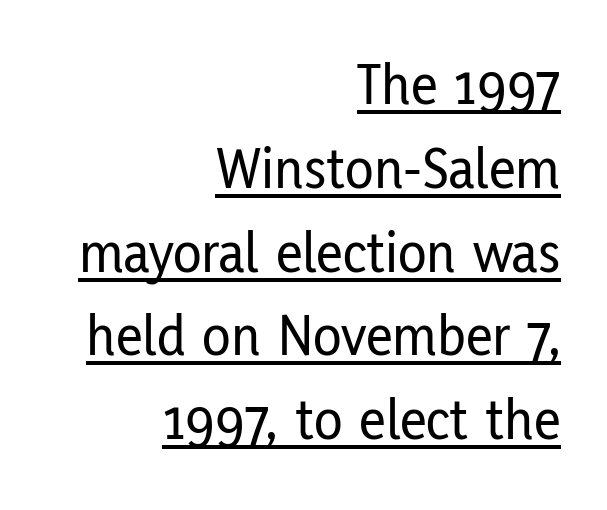
Q: Is the text italic (slanted)? A: No, it is upright.
Q: Is the typeface a serif or a sans-serif typeface? A: Sans-serif.
Q: Is the text underlined? A: Yes.
Q: How is the paragraph aligned? A: Right-aligned.
Q: Is the spacing between letters normal or unusually wide? A: Normal.
Q: Is the spacing between lines tight, normal or loose? A: Normal.
Q: Width (condensed, normal, or wide)? A: Condensed.
Q: Stroke contrast? A: Low.
Q: x-height? A: Medium.
Q: Monospaced? A: No.
